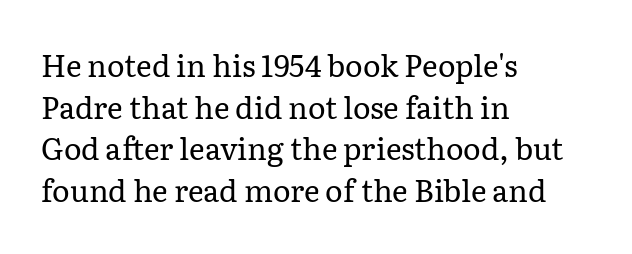
The image shows 30 px regular-weight serif type, upright; set left-aligned, normal line spacing (1.39x), normal letter spacing, not underlined; low stroke contrast and a medium x-height.
